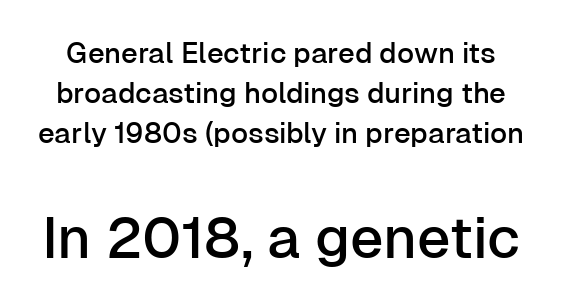
The image shows 58 px sans-serif type, upright; set normal line spacing (1.38x), normal letter spacing, not underlined; the second (bottom) block is 2.0x larger; low stroke contrast and a medium x-height.
